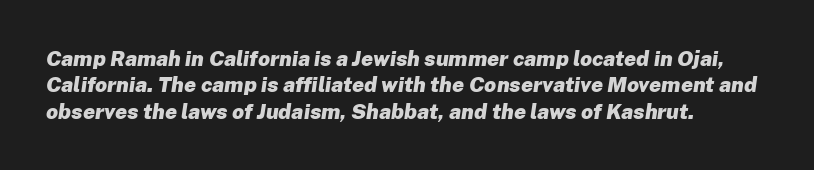
{"italic": "yes", "lean": "right", "slant_degrees": 8, "bold": "yes", "underline": "no", "align": "left", "line_spacing": "normal", "line_spacing_ratio": 1.26, "letter_spacing": "normal", "letter_spacing_em": 0.0, "glyph_px": 21}
